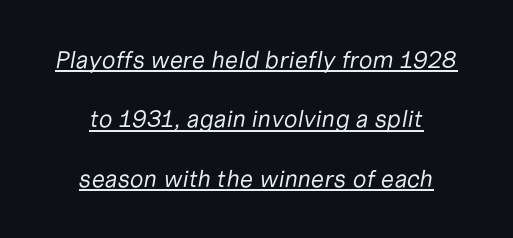
What's the leading like? Stretched, with rows far apart. The letters sit at their default tracking, neither squeezed nor spread. A continuous stroke trails under the words, as in a hyperlink. Italic: yes, the glyphs are oblique. Typeset on center — no edge is straight.
